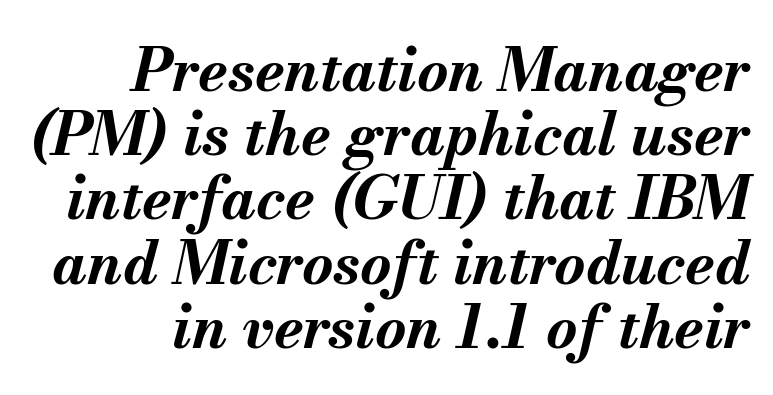
Chunky letters — that's bold for sure. The glyphs look as if they've been sheared to an angle. Each row of text sits above clean, open space. This sample has the flowing, uneven cadence of proportional lettering. The lines are packed closely together with very little leading. Typeset ragged left — the right edge is the straight one.
